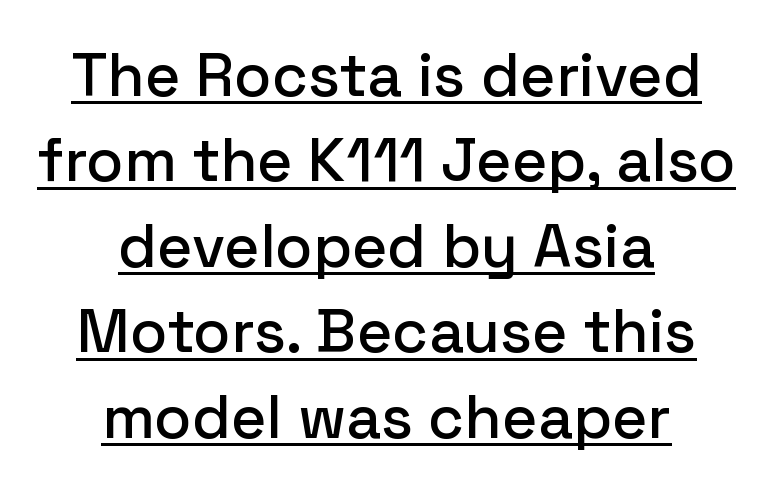
Q: Is the text italic (slanted)? A: No, it is upright.
Q: Is the typeface a serif or a sans-serif typeface? A: Sans-serif.
Q: Is the text underlined? A: Yes.
Q: How is the paragraph aligned? A: Centered.
Q: Is the spacing between letters normal or unusually wide? A: Normal.
Q: Is the spacing between lines tight, normal or loose? A: Normal.
Q: Width (condensed, normal, or wide)? A: Normal.
Q: Stroke contrast? A: Low.
Q: x-height? A: Medium.
Q: Monospaced? A: No.
